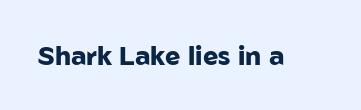
Q: Is the text bold? A: Yes.
Q: Is the text italic (slanted)? A: No, it is upright.
Q: Is the text underlined? A: No.
Q: Is the spacing between letters normal or unusually wide? A: Normal.
